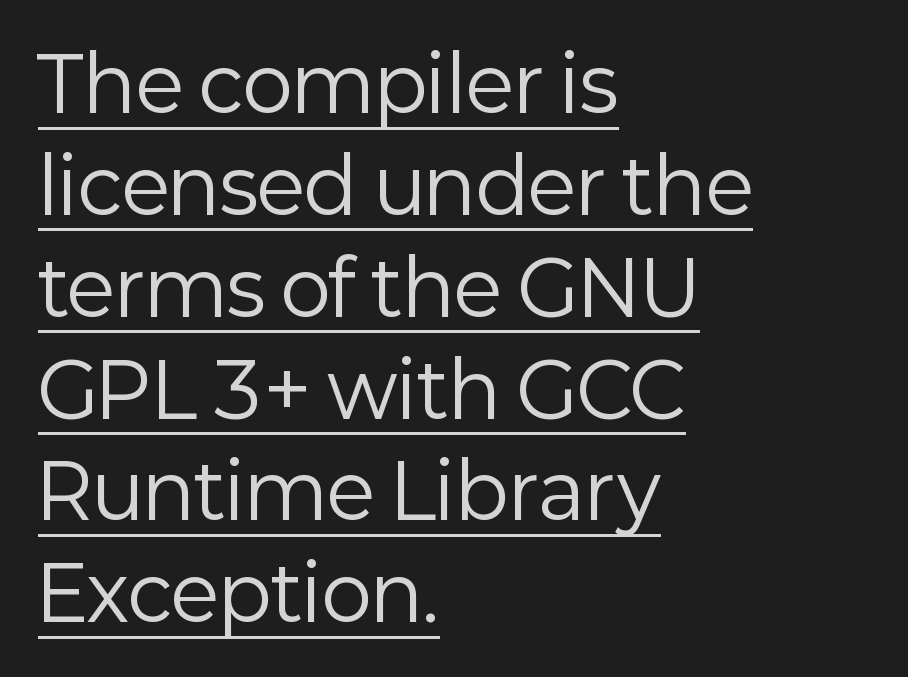
The image shows 76 px regular-weight sans-serif type, upright; set left-aligned, normal line spacing (1.34x), normal letter spacing, underlined; low stroke contrast and a medium x-height.
